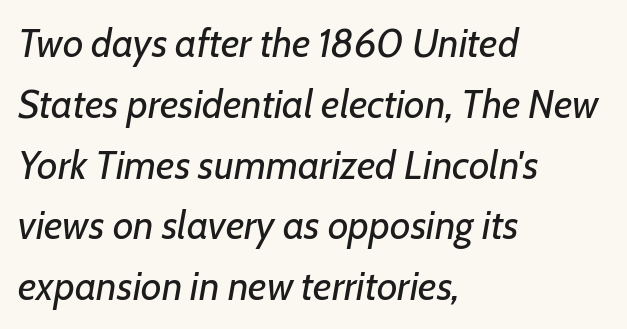
Rule under the text: the space is simply empty. A normal amount of white space separates one row of letters from the next. This sample has the flowing, uneven cadence of proportional lettering. The cut favours lightness, reaching ordinary text weight at its darkest. A student would call this left alignment; a typographer would say flush left, rag right.
